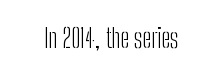
{"italic": "no", "bold": "no", "underline": "no", "align": "center", "letter_spacing": "normal", "letter_spacing_em": 0.0, "glyph_px": 27}
